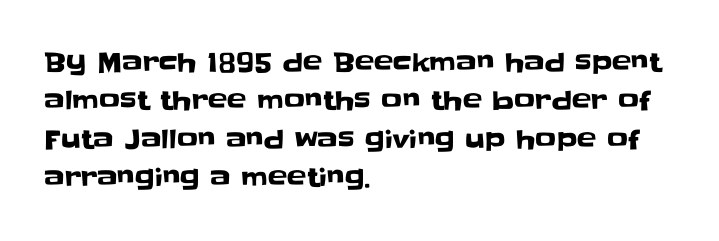
{"italic": "no", "underline": "no", "align": "left", "line_spacing": "normal", "line_spacing_ratio": 1.48, "letter_spacing": "normal", "letter_spacing_em": 0.0, "glyph_px": 26}
